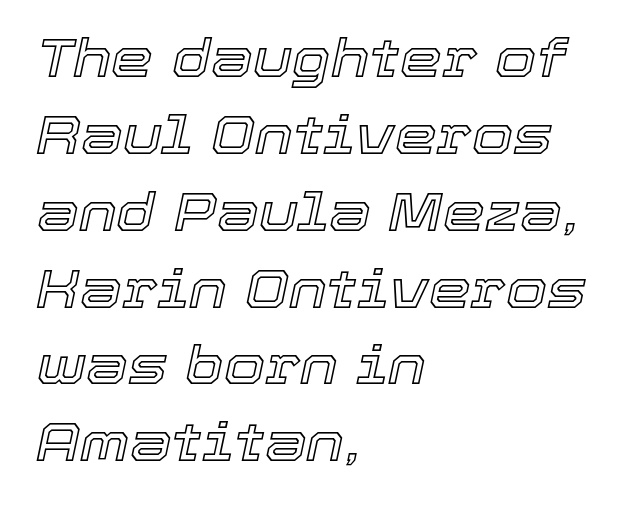
Has an underline been added? It has not. A classic flush-left, rag-right setting is used for this passage. Regarding leading, the lines here are spaced in the standard way. Tall strokes in this sample are angled rather than plumb. These lines are rendered in a variable-pitch font. Characters follow at the spacing the type designer built in.
